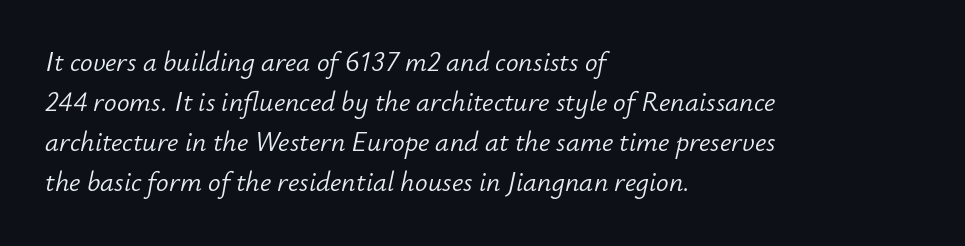
Q: Is the text bold? A: No.
Q: Is the text italic (slanted)? A: Yes, it leans right by about 12 degrees.
Q: Is the text underlined? A: No.
Q: How is the paragraph aligned? A: Left-aligned.
Q: Is the spacing between letters normal or unusually wide? A: Normal.
Q: Is the spacing between lines tight, normal or loose? A: Normal.
Q: Width (condensed, normal, or wide)? A: Normal.
Q: Stroke contrast? A: Low.
Q: x-height? A: Small.
Q: Monospaced? A: No.
